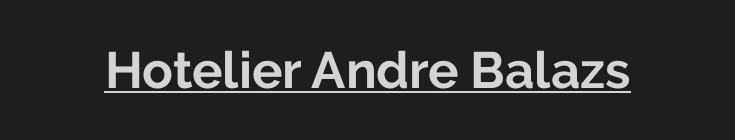
The characters look thick and weighty, a clear bold. A typesetter would call this proportional, since set widths differ per character. Each letter's strokes conclude bluntly, with no projecting serifs. Each word holds together tightly as a unit, with standard inter-letter gaps.
